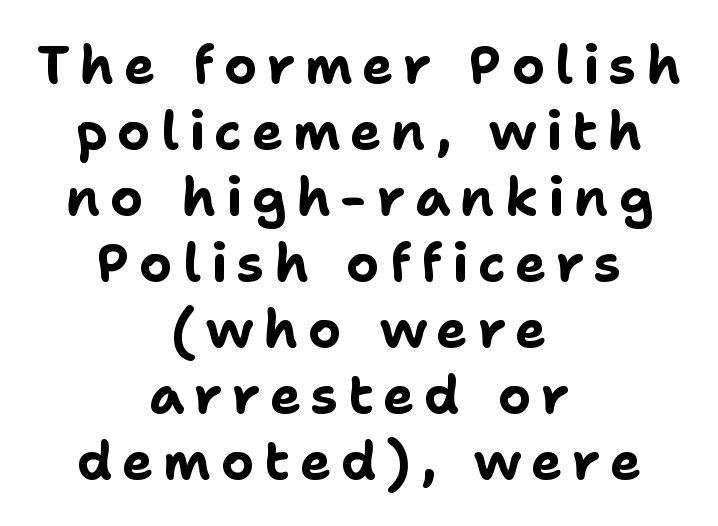
{"serif": "no", "italic": "no", "bold": "yes", "weight": "bold", "width": "normal", "stroke_contrast": "low", "x_height": "medium", "monospaced": "no", "underline": "no", "align": "center", "line_spacing": "normal", "line_spacing_ratio": 1.27, "glyph_px": 52}
